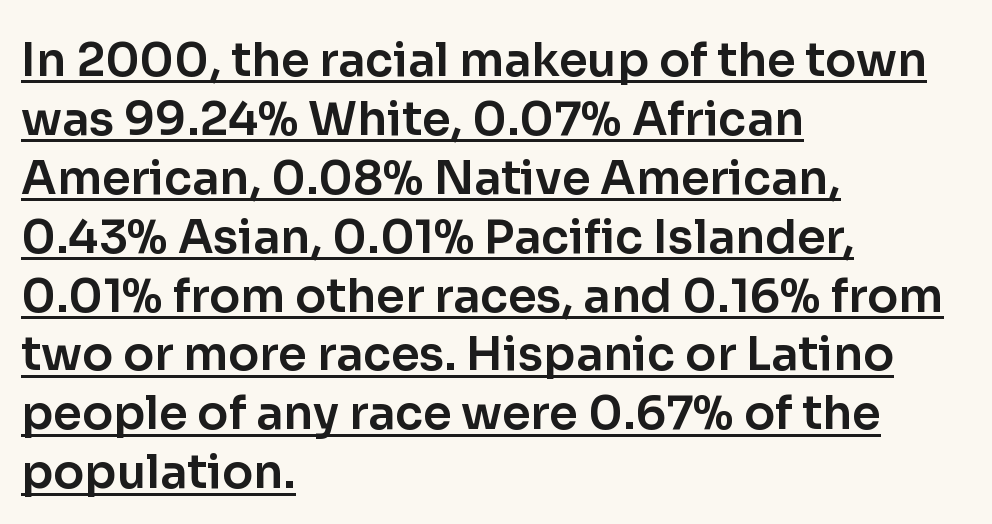
{"serif": "no", "italic": "no", "width": "normal", "stroke_contrast": "low", "x_height": "medium", "monospaced": "no", "underline": "yes", "align": "left", "line_spacing": "normal", "line_spacing_ratio": 1.28, "letter_spacing": "normal", "letter_spacing_em": 0.0, "glyph_px": 46}
